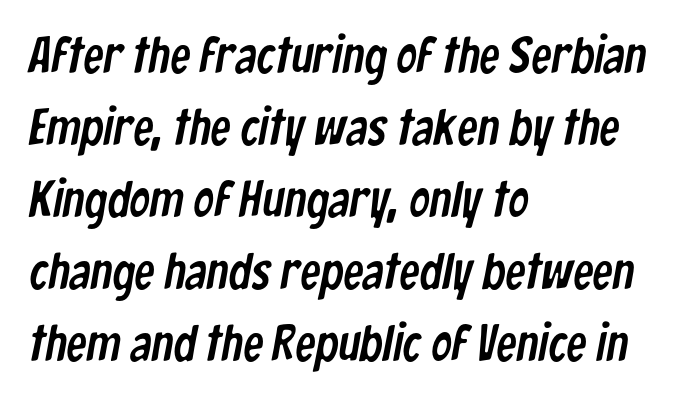
Q: Is the typeface a serif or a sans-serif typeface? A: Sans-serif.
Q: Is the text underlined? A: No.
Q: How is the paragraph aligned? A: Left-aligned.
Q: Is the spacing between letters normal or unusually wide? A: Normal.
Q: Is the spacing between lines tight, normal or loose? A: Normal.
Q: Width (condensed, normal, or wide)? A: Condensed.
Q: Stroke contrast? A: Low.
Q: x-height? A: Medium.
Q: Monospaced? A: No.
